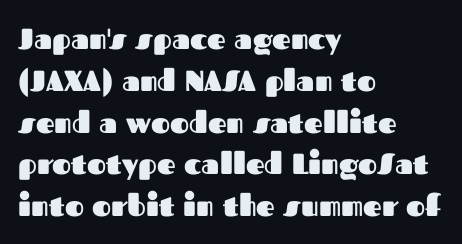
The image shows 29 px heavy sans-serif type, upright; set left-aligned, normal line spacing (1.44x), normal letter spacing, not underlined; medium stroke contrast and a medium x-height.
